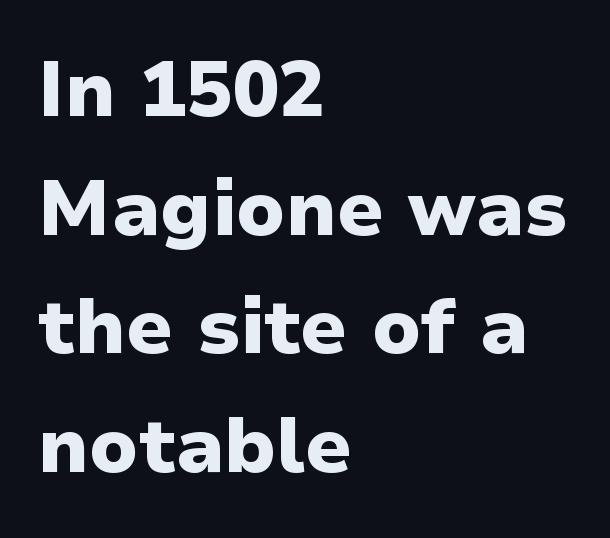
Compared with an ordinary text face, these strokes are far heavier — a full bold. Letters rest on an invisible, unmarked baseline. The letters sit at their default tracking, neither squeezed nor spread. The face used here is proportionally spaced, like ordinary book or web type. Posture: vertical. Does the leading feel generous? No, just average.
